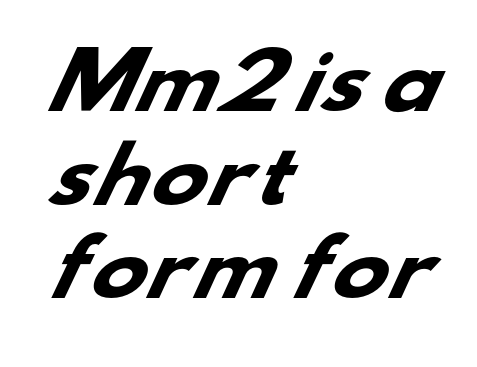
{"serif": "no", "bold": "yes", "weight": "heavy", "width": "wide", "stroke_contrast": "low", "x_height": "small", "monospaced": "no", "underline": "no", "align": "left", "line_spacing": "normal", "line_spacing_ratio": 1.25, "letter_spacing": "normal", "letter_spacing_em": 0.0, "glyph_px": 75}
